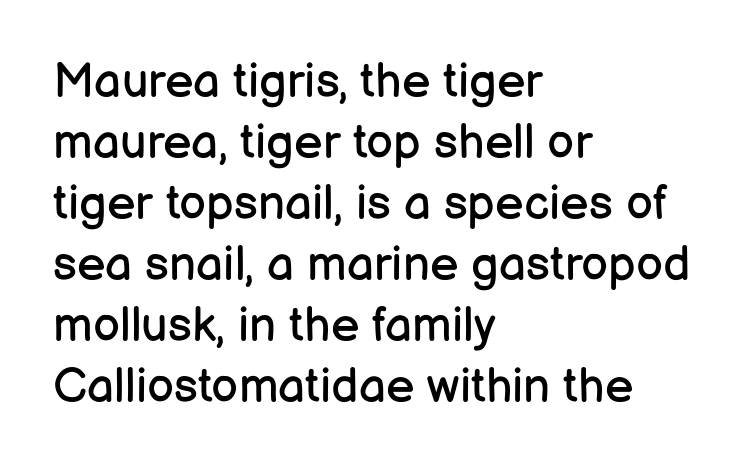
Each letter keeps its own natural width here, so spacing adapts to shape. Rendered with straight, roman letterforms. A normal amount of white space separates one row of letters from the next. Left-aligned paragraph, ragged on the right. Students, note that the glyphs here touch the page at normal intervals.
